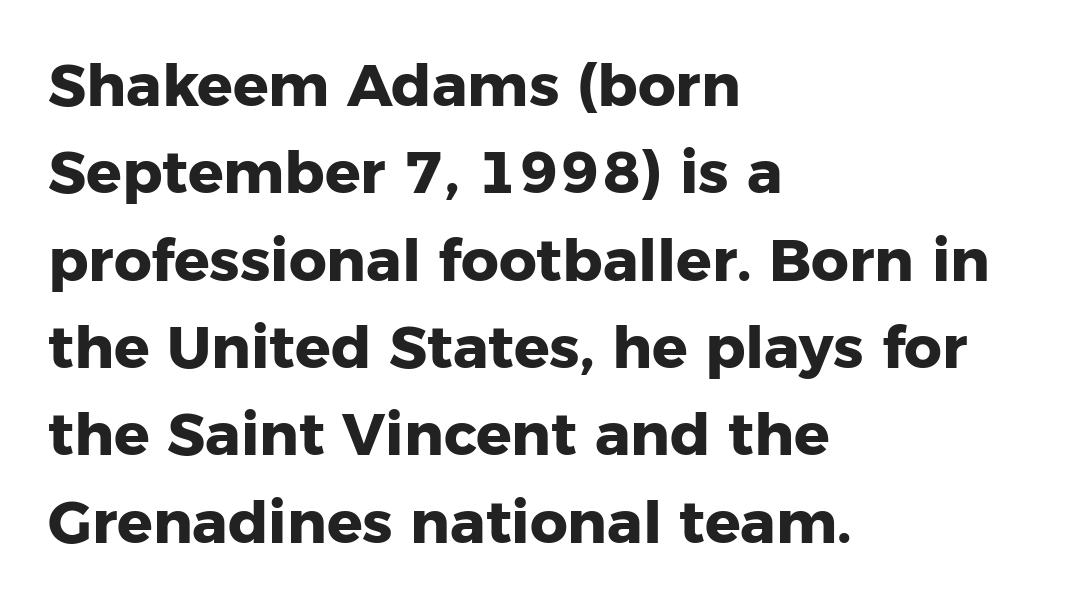
The image shows 59 px heavy sans-serif type, upright; set left-aligned, normal line spacing (1.48x), normal letter spacing, not underlined; low stroke contrast and a medium x-height.
